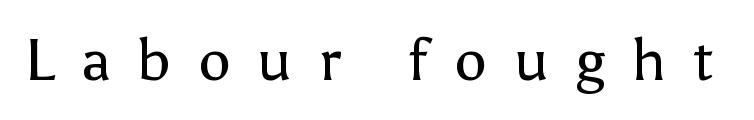
Character widths vary here, with narrow letters taking less room than wide ones. Plain, unruled lines of type. Each stroke keeps to a modest, everyday thickness or less. This rendering employs a face without finishing strokes, i.e., a sans-serif.
